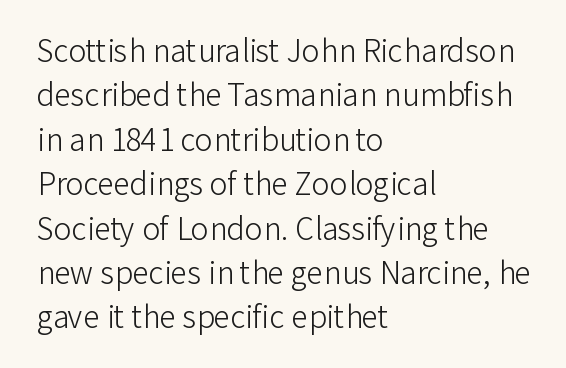
The image shows 30 px light sans-serif type, upright; set left-aligned, normal line spacing (1.48x), normal letter spacing, not underlined; low stroke contrast and a medium x-height.
